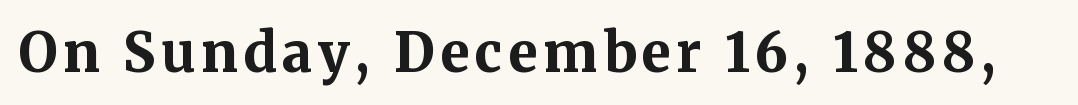
The image shows 54 px bold serif type, upright; set not underlined; medium stroke contrast and a medium x-height.
